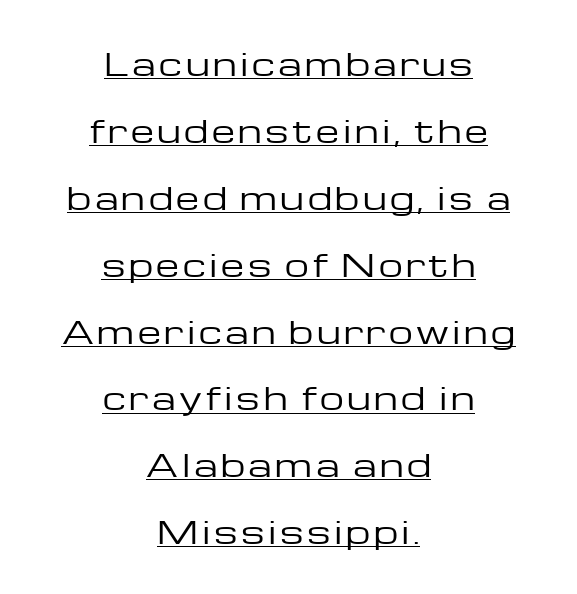
{"serif": "no", "italic": "no", "bold": "no", "weight": "regular", "width": "wide", "stroke_contrast": "low", "x_height": "medium", "monospaced": "no", "underline": "yes", "align": "center", "line_spacing": "loose", "line_spacing_ratio": 2.23, "glyph_px": 30}
